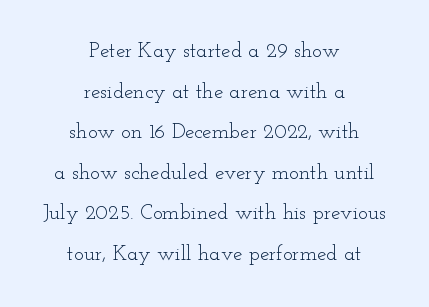
The image shows 21 px text type, upright; set centered, loose line spacing (1.93x), normal letter spacing, not underlined.
